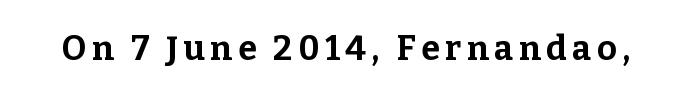
Words float on clear page, feet unadorned. Little horizontal feet cap the strokes, marking this as serif type. This sample has the flowing, uneven cadence of proportional lettering. Nope, not italic — everything's standing straight.
